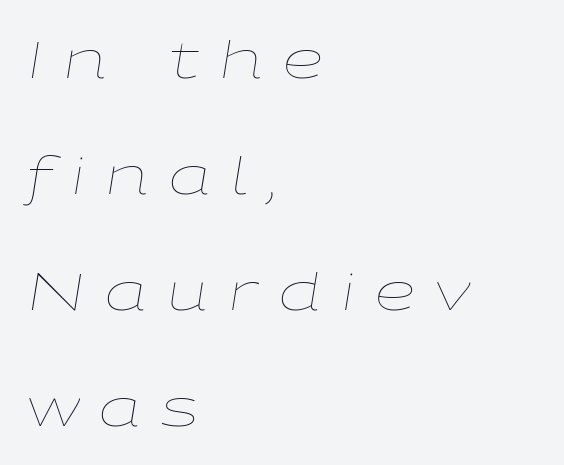
Characters follow at a spacing far wider than the type designer built in. The space beneath each line is pristine and unruled. Typeset ragged right — the left edge is the straight one. Varying glyph widths throughout — classic text-font behaviour. The face used here has a pronounced slope to its letters.
